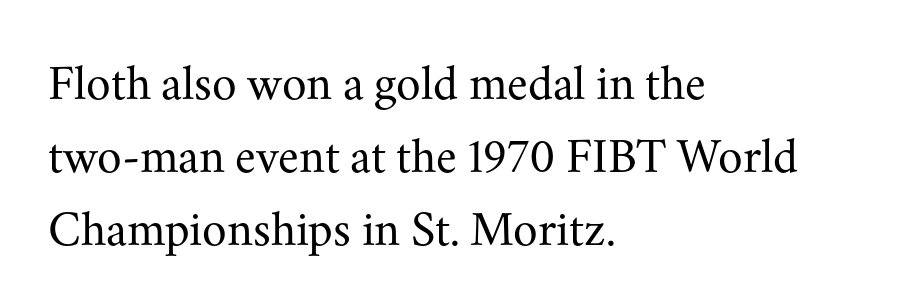
Q: Is the text bold? A: No.
Q: Is the text italic (slanted)? A: No, it is upright.
Q: Is the typeface a serif or a sans-serif typeface? A: Serif.
Q: Is the text underlined? A: No.
Q: How is the paragraph aligned? A: Left-aligned.
Q: Is the spacing between letters normal or unusually wide? A: Normal.
Q: Is the spacing between lines tight, normal or loose? A: Normal.
Q: Width (condensed, normal, or wide)? A: Normal.
Q: Stroke contrast? A: Medium.
Q: x-height? A: Small.
Q: Monospaced? A: No.
